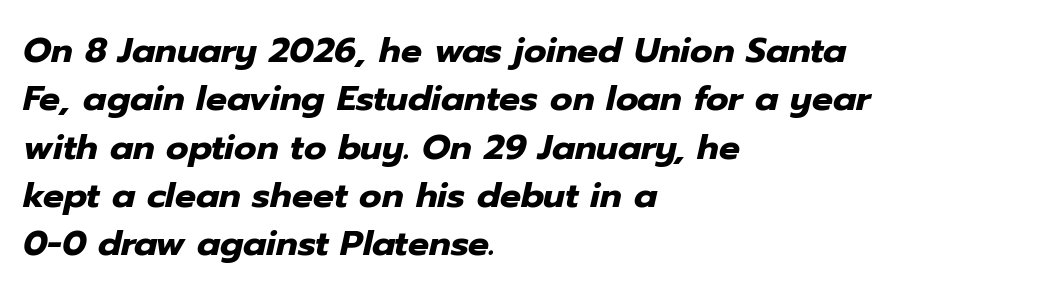
{"italic": "yes", "lean": "right", "slant_degrees": 12, "bold": "yes", "weight": "heavy", "width": "normal", "stroke_contrast": "low", "x_height": "medium", "monospaced": "no", "underline": "no", "align": "left", "line_spacing": "normal", "line_spacing_ratio": 1.38, "letter_spacing": "normal", "letter_spacing_em": 0.0, "glyph_px": 35}
